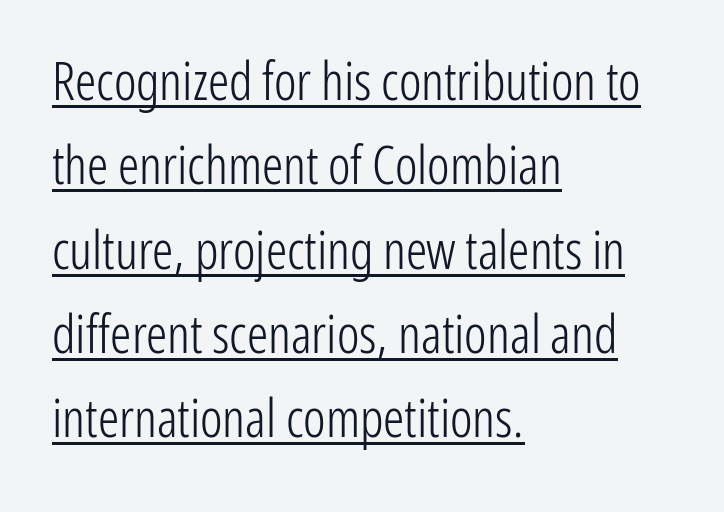
Q: Is the text bold? A: No.
Q: Is the text italic (slanted)? A: No, it is upright.
Q: Is the typeface a serif or a sans-serif typeface? A: Sans-serif.
Q: Is the text underlined? A: Yes.
Q: How is the paragraph aligned? A: Left-aligned.
Q: Is the spacing between letters normal or unusually wide? A: Normal.
Q: Is the spacing between lines tight, normal or loose? A: Normal.
Q: Width (condensed, normal, or wide)? A: Condensed.
Q: Stroke contrast? A: Low.
Q: x-height? A: Medium.
Q: Monospaced? A: No.
